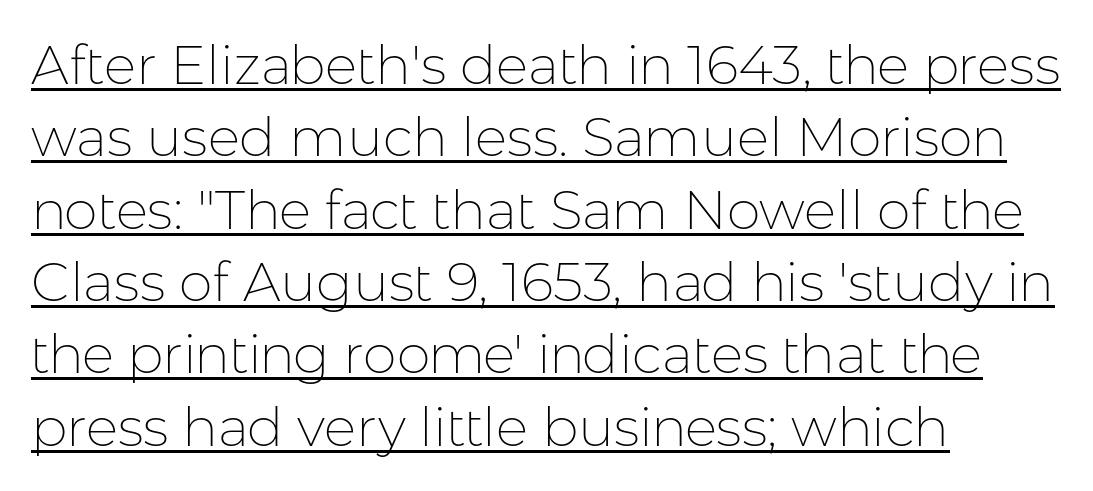
Character widths vary here, with narrow letters taking less room than wide ones. Underline: present. What kind of face is this? One without serifs — a sans. The weight would be labelled regular, book, light, or lighter still.
